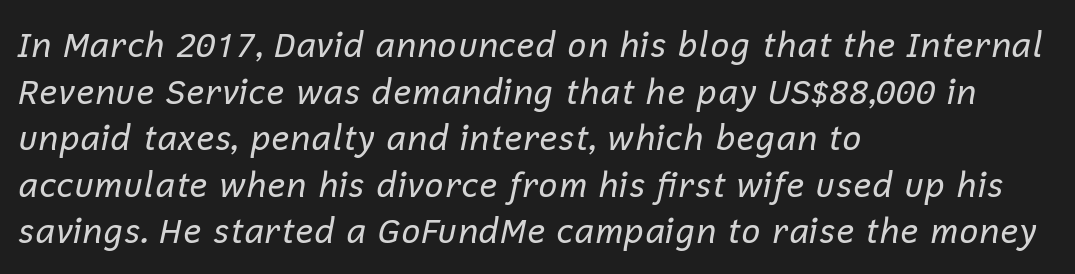
The image shows 34 px regular-weight type, italic (leaning right); set left-aligned, normal line spacing (1.37x), normal letter spacing, not underlined; low stroke contrast and a medium x-height.
